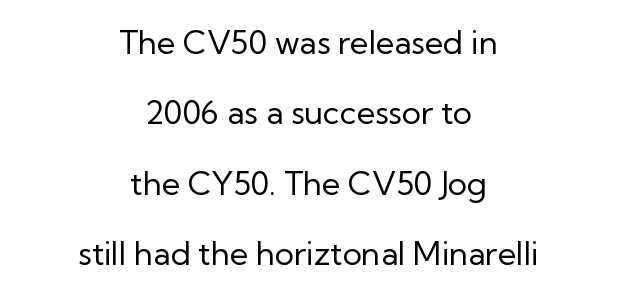
The image shows 32 px regular-weight sans-serif type, upright; set centered, loose line spacing (2.2x), normal letter spacing, not underlined; low stroke contrast and a medium x-height.
